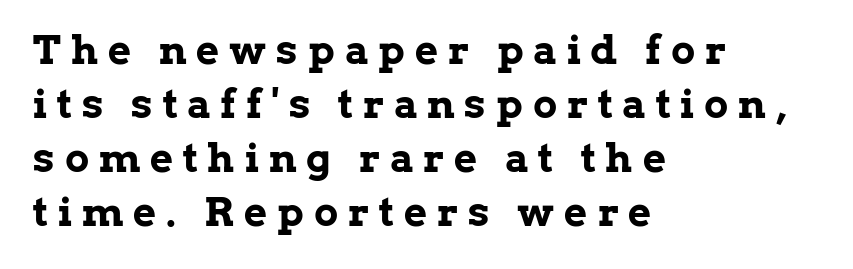
Letterform terminals end in serifs throughout the passage. Rows of type keep a routine distance in the vertical direction. Only glyphs here, with clear space below each row. You'd pick this weight for a headline — it's a proper bold. Which margin do the lines hug? The left one — the right edge is uneven. Display-style spreading of the glyphs; the letterfit is very open.
